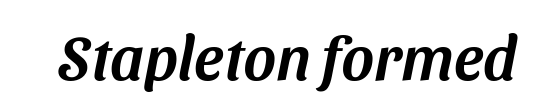
The image shows 62 px sans-serif type; set normal letter spacing, not underlined; medium stroke contrast and a medium x-height.
